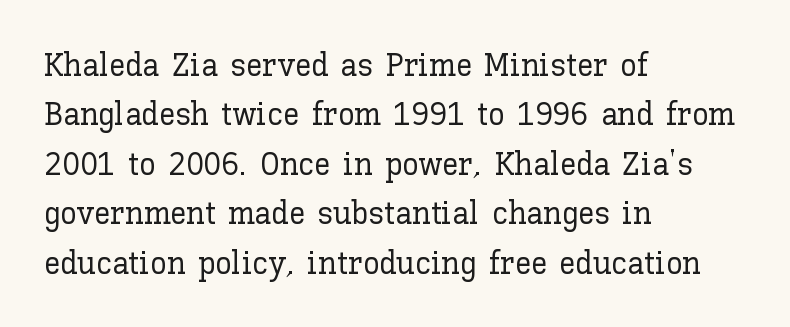
The image shows 33 px text type, upright; set left-aligned, normal line spacing (1.5x), normal letter spacing, not underlined; low stroke contrast and a medium x-height.
